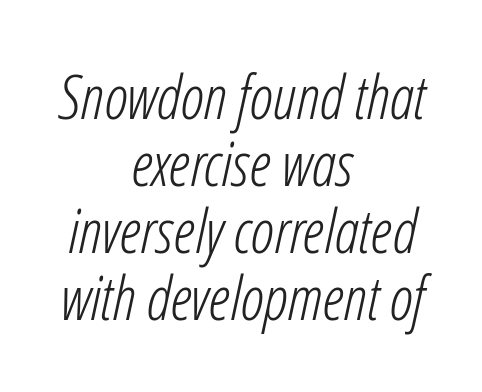
{"italic": "yes", "lean": "right", "slant_degrees": 12, "bold": "no", "weight": "light", "width": "condensed", "stroke_contrast": "low", "x_height": "medium", "monospaced": "no", "underline": "no", "align": "center", "line_spacing": "tight", "line_spacing_ratio": 1.1, "letter_spacing": "normal", "letter_spacing_em": 0.0, "glyph_px": 61}
